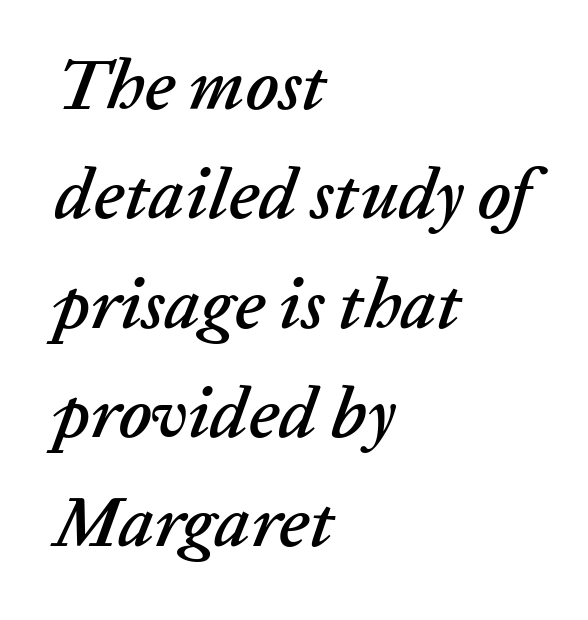
{"italic": "yes", "lean": "right", "slant_degrees": 20, "width": "normal", "stroke_contrast": "low", "x_height": "medium", "monospaced": "no", "underline": "no", "align": "left", "line_spacing": "normal", "line_spacing_ratio": 1.54, "letter_spacing": "normal", "letter_spacing_em": 0.0, "glyph_px": 71}
